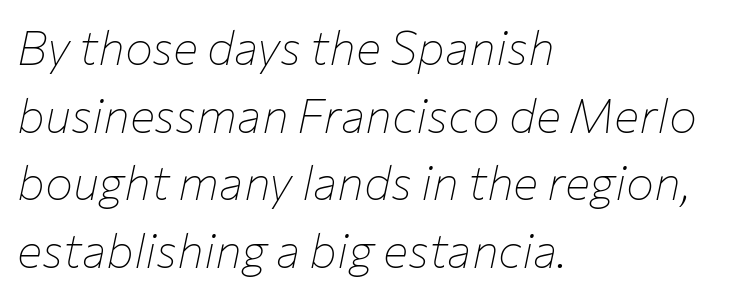
Designer's note — italics engaged. Is this a fixed-width face? No — the glyphs have proportional, varying widths. No heavy texture on the line: the type isn't bold. In CSS terms this would be text-align: left. Inter-character spacing is left at the font's built-in metrics. Vertically, the passage feels balanced, rows spaced as you'd expect.
